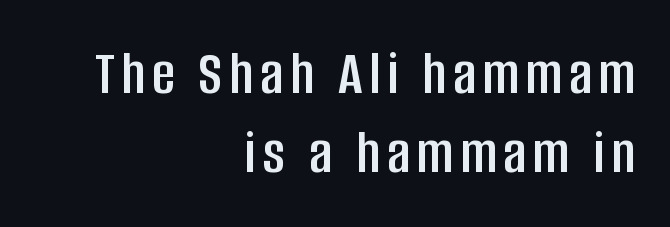
Q: Is the text italic (slanted)? A: No, it is upright.
Q: Is the typeface a serif or a sans-serif typeface? A: Sans-serif.
Q: Is the text underlined? A: No.
Q: How is the paragraph aligned? A: Right-aligned.
Q: Width (condensed, normal, or wide)? A: Condensed.
Q: Stroke contrast? A: Low.
Q: x-height? A: Large.
Q: Monospaced? A: No.
